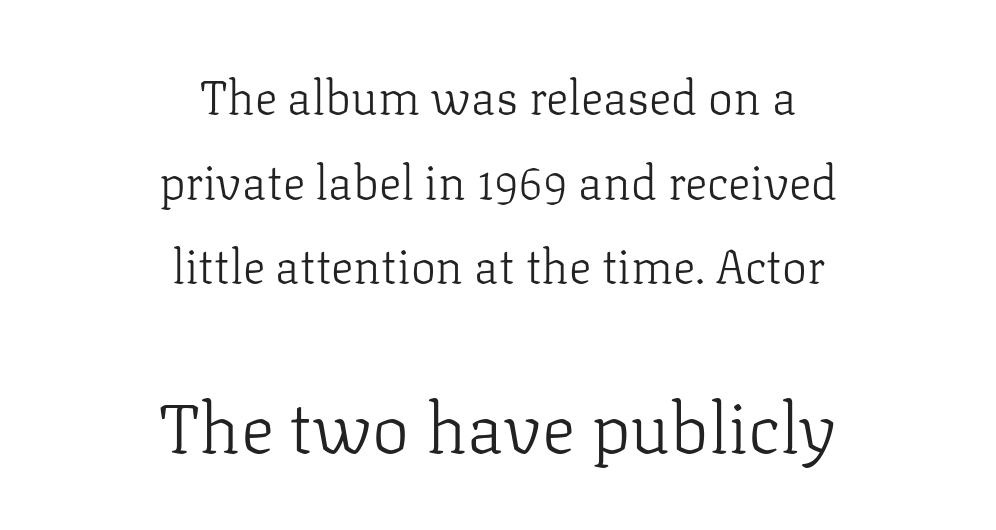
The image shows 70 px light serif type, upright; set centered, line spacing 1.8x, normal letter spacing, not underlined; the second (bottom) block is 1.49x larger; low stroke contrast and a medium x-height.
